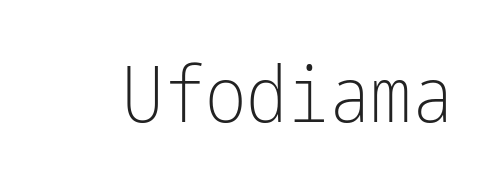
The image shows 78 px light, condensed sans-serif type, upright; set normal letter spacing, not underlined; low stroke contrast and a medium x-height.
